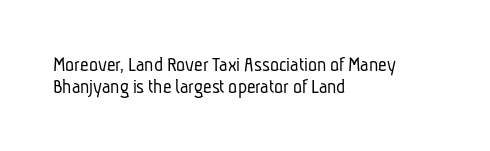
Q: Is the text bold? A: No.
Q: Is the text underlined? A: No.
Q: How is the paragraph aligned? A: Left-aligned.
Q: Is the spacing between letters normal or unusually wide? A: Normal.
Q: Is the spacing between lines tight, normal or loose? A: Tight.
